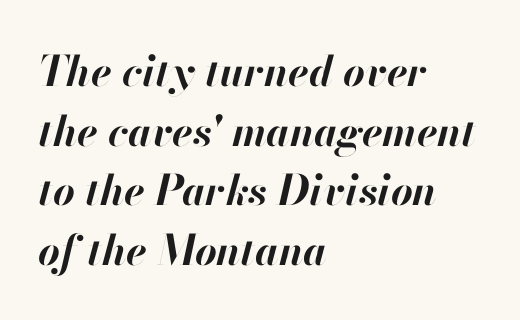
The image shows 42 px bold type, italic (leaning right); set left-aligned, normal line spacing (1.42x), normal letter spacing, not underlined; high stroke contrast and a small x-height.
